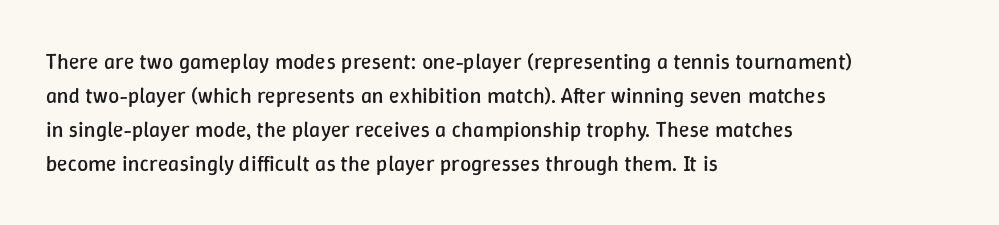
Caption: multi-line text, flush left, ragged right. Rendered with straight, roman letterforms. Beneath every word, the page is bare. Weight: not bold — regular or lighter. Nobody touched the tracking dial on this one. Vertically, the passage feels balanced, rows spaced as you'd expect.
